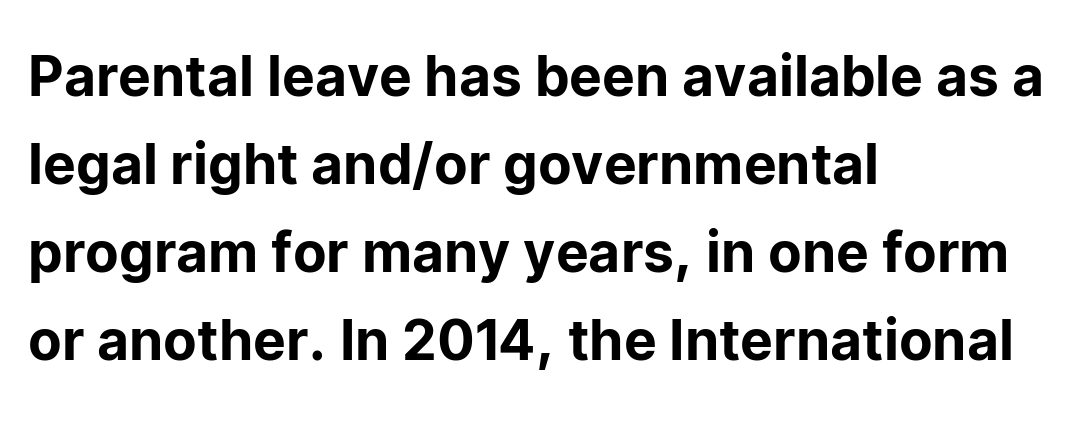
You can tell from the bare stems that sans-serif type was used. Honestly, the row spacing looks completely unremarkable. The strip under each line holds only bare page. Posture: straight, roman, zero tilt. The face used here is proportionally spaced, like ordinary book or web type. Caption: standard tracking, unaltered.
